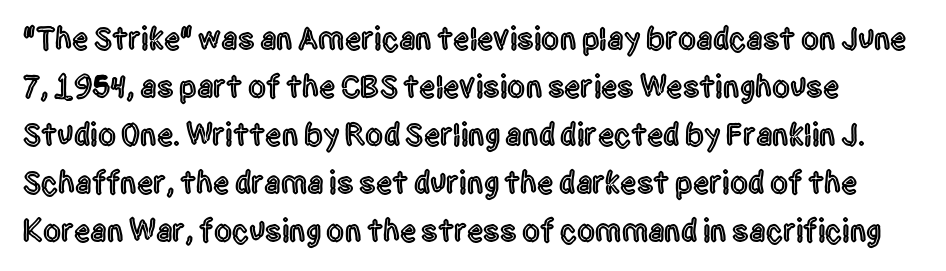
The image shows 32 px condensed sans-serif type, upright; set normal line spacing (1.5x), normal letter spacing, not underlined; a large x-height.
